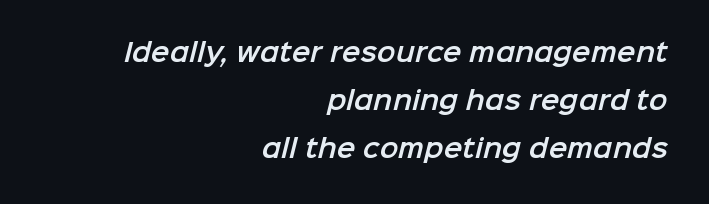
The image shows 25 px text type; set right-aligned, loose line spacing (1.92x), normal letter spacing, not underlined.
